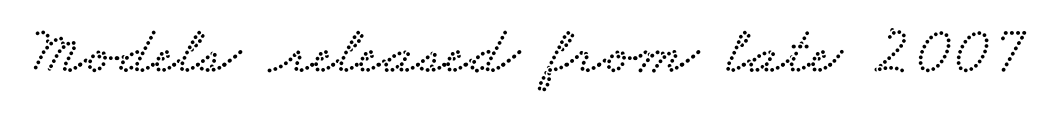
Q: Is the typeface a serif or a sans-serif typeface? A: Serif.
Q: Is the text underlined? A: No.
Q: Is the spacing between letters normal or unusually wide? A: Normal.
Q: Width (condensed, normal, or wide)? A: Wide.
Q: Stroke contrast? A: Low.
Q: x-height? A: Small.
Q: Monospaced? A: No.
